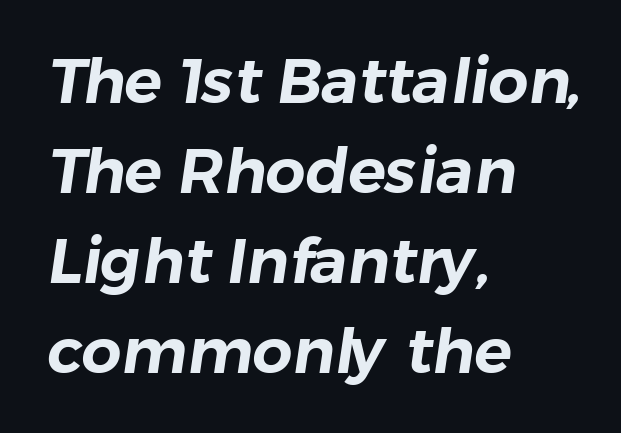
Spacing verdict: proportional, widths tailored to each character. Notice how the passage keeps a crisp vertical edge on the left only. A typesetter would call this leading conventional body-copy spacing. Nothing unusual about the tracking: characters are spaced as the font intends.
